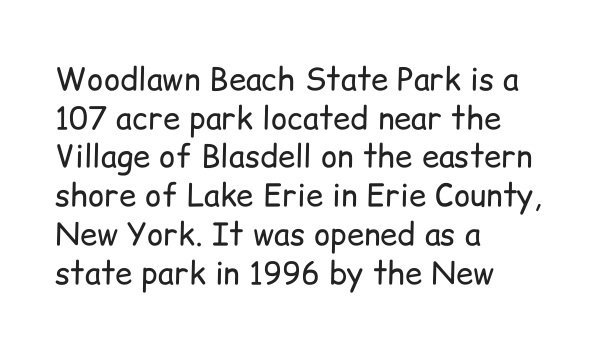
{"serif": "no", "italic": "no", "bold": "no", "weight": "regular", "width": "normal", "stroke_contrast": "low", "x_height": "medium", "monospaced": "no", "underline": "no", "align": "left", "line_spacing": "normal", "line_spacing_ratio": 1.25, "letter_spacing": "normal", "letter_spacing_em": 0.0, "glyph_px": 31}
